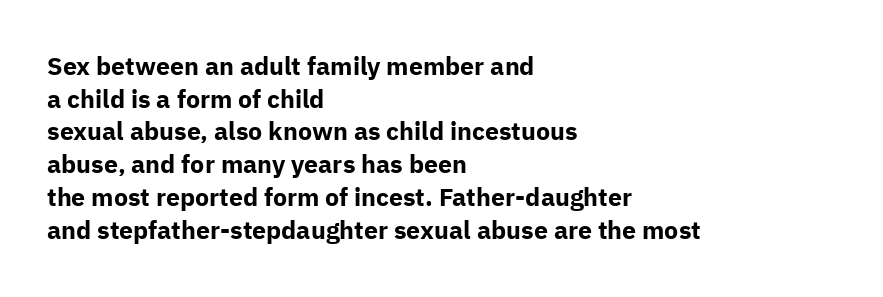
Q: Is the text bold? A: Yes.
Q: Is the text italic (slanted)? A: No, it is upright.
Q: Is the text underlined? A: No.
Q: How is the paragraph aligned? A: Left-aligned.
Q: Is the spacing between letters normal or unusually wide? A: Normal.
Q: Is the spacing between lines tight, normal or loose? A: Normal.
